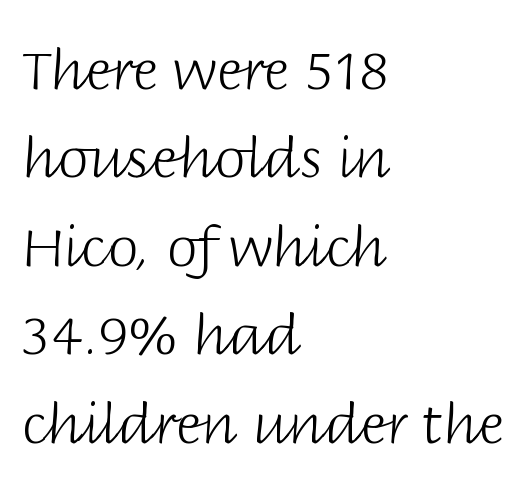
Q: Is the text bold? A: No.
Q: Is the text italic (slanted)? A: No, it is upright.
Q: Is the typeface a serif or a sans-serif typeface? A: Sans-serif.
Q: Is the text underlined? A: No.
Q: How is the paragraph aligned? A: Left-aligned.
Q: Is the spacing between letters normal or unusually wide? A: Normal.
Q: Is the spacing between lines tight, normal or loose? A: Normal.
Q: Width (condensed, normal, or wide)? A: Normal.
Q: Stroke contrast? A: Low.
Q: x-height? A: Large.
Q: Monospaced? A: No.
